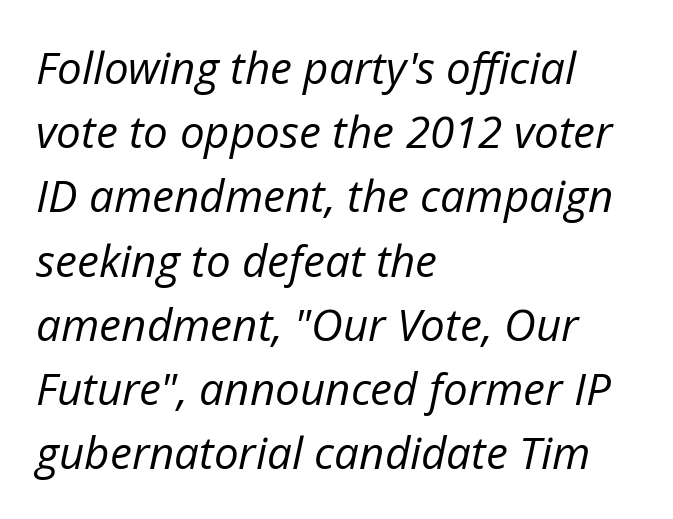
Heft: none added — not bold. Students, note that the glyphs here touch the page at normal intervals. There's an unmistakable incline to the writing here. This sample has the flowing, uneven cadence of proportional lettering.
